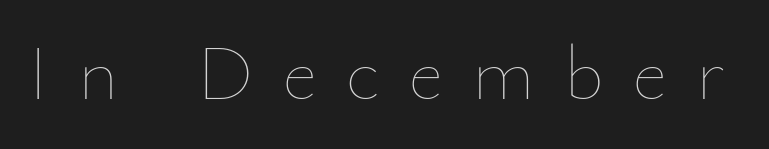
Q: Is the text bold? A: No.
Q: Is the text italic (slanted)? A: No, it is upright.
Q: Is the text underlined? A: No.
Q: Is the spacing between letters normal or unusually wide? A: Unusually wide.
Q: Width (condensed, normal, or wide)? A: Normal.
Q: Stroke contrast? A: Low.
Q: x-height? A: Small.
Q: Monospaced? A: No.
